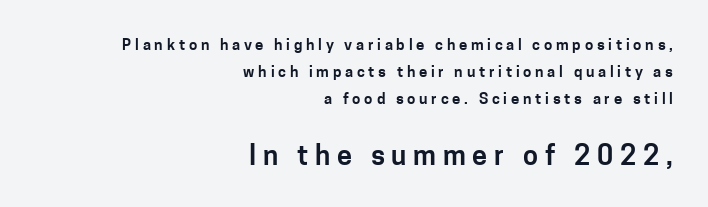
The horizontal fit of the characters is loose and conspicuously gappy. One-word summary of the alignment: right. Glance below the letters and you will spot only blank space. This layout puts the modest block above and the oversized block below. This sample uses an upright cut, with every glyph sitting square on the baseline.
